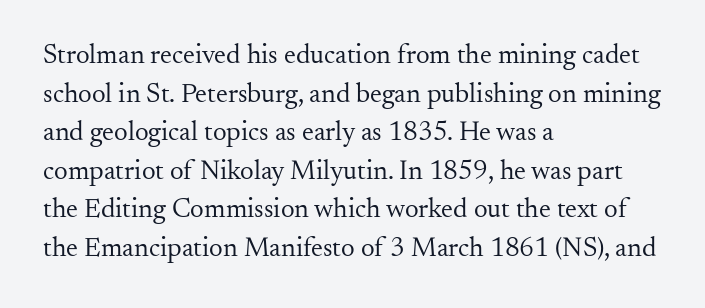
Stroke thickness stays within the range of a standard reading face or lighter. Notice how descenders clear the ascenders below comfortably — that's standard leading. There is no visible air inserted between adjacent glyphs. Casual observation: everything's shoved over to the left. The specimen omits any rule beneath the text block's lines. The letters stand straight up with perfectly vertical stems.
